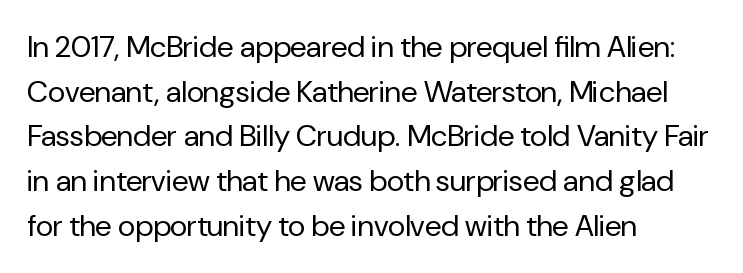
Q: Is the text bold? A: No.
Q: Is the text italic (slanted)? A: No, it is upright.
Q: Is the typeface a serif or a sans-serif typeface? A: Sans-serif.
Q: Is the text underlined? A: No.
Q: How is the paragraph aligned? A: Left-aligned.
Q: Is the spacing between letters normal or unusually wide? A: Normal.
Q: Is the spacing between lines tight, normal or loose? A: Normal.
Q: Width (condensed, normal, or wide)? A: Normal.
Q: Stroke contrast? A: Low.
Q: x-height? A: Medium.
Q: Monospaced? A: No.
